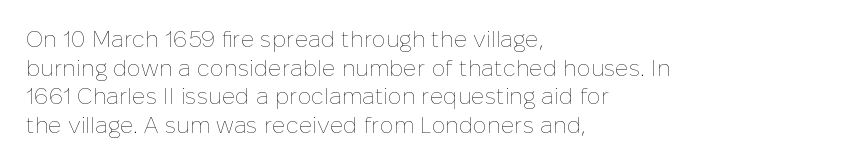
Beneath every word, the page is bare. On a weight scale, this lands at 450 or below. Look at the tracking — it's just the regular setting, nothing added. The typesetter chose a ragged-right arrangement here. Upright lettering throughout.
